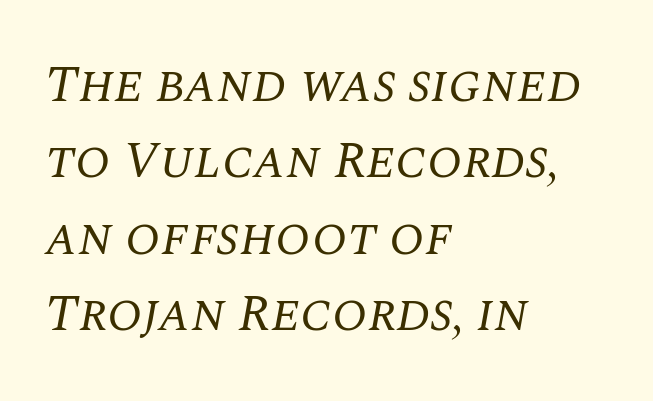
{"serif": "yes", "italic": "yes", "lean": "right", "slant_degrees": 10, "bold": "no", "weight": "regular", "width": "normal", "stroke_contrast": "medium", "x_height": "large", "monospaced": "no", "underline": "no", "align": "left", "line_spacing": "normal", "line_spacing_ratio": 1.47, "letter_spacing": "normal", "letter_spacing_em": 0.0, "glyph_px": 52}
